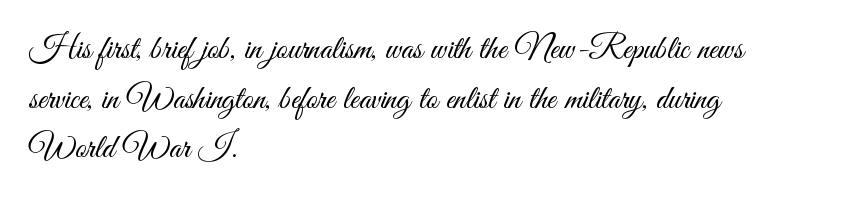
The image shows 34 px light, condensed sans-serif type; set left-aligned, normal line spacing (1.46x), normal letter spacing, not underlined; medium stroke contrast and a small x-height.
